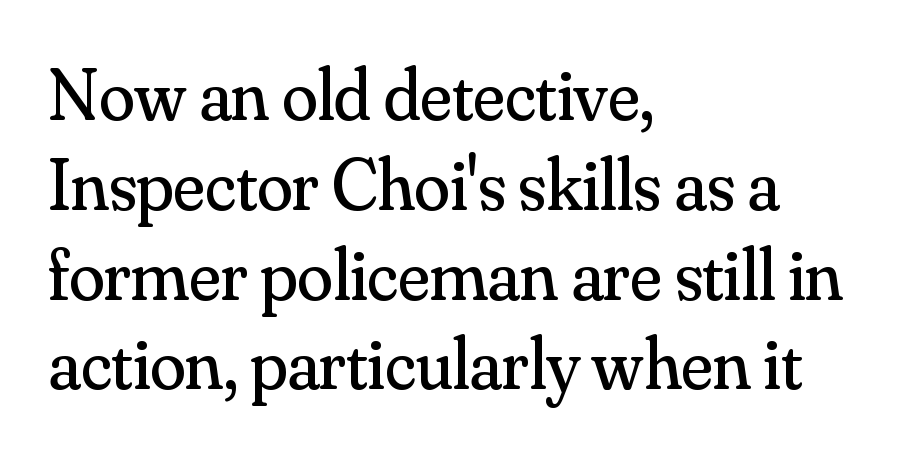
Q: Is the text bold? A: No.
Q: Is the text italic (slanted)? A: No, it is upright.
Q: Is the typeface a serif or a sans-serif typeface? A: Serif.
Q: Is the text underlined? A: No.
Q: How is the paragraph aligned? A: Left-aligned.
Q: Is the spacing between letters normal or unusually wide? A: Normal.
Q: Width (condensed, normal, or wide)? A: Normal.
Q: Stroke contrast? A: Medium.
Q: x-height? A: Small.
Q: Monospaced? A: No.
